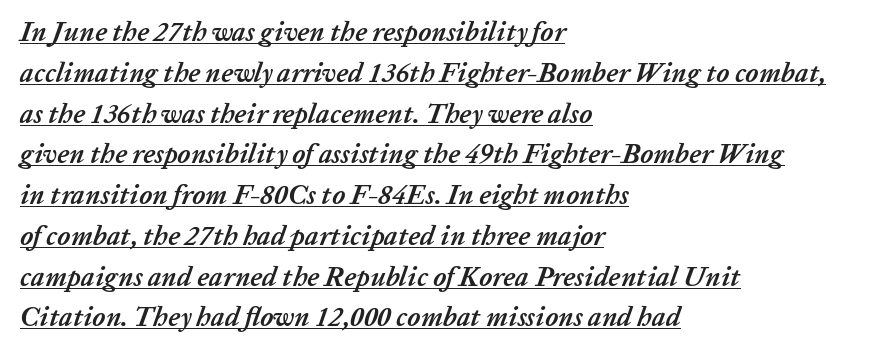
This block has exactly the height ordinary leading produces. The lines in this sample share a left origin and differ only in where they stop. The face used here has a pronounced slope to its letters. This is heavy type, rendered in bold. The passage shown is underscored from start to finish.
